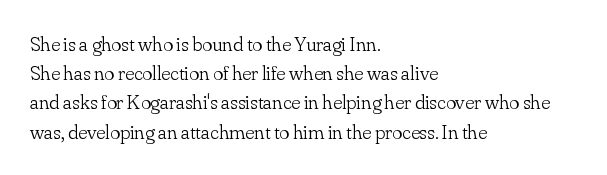
Q: Is the text bold? A: No.
Q: Is the text italic (slanted)? A: No, it is upright.
Q: Is the text underlined? A: No.
Q: How is the paragraph aligned? A: Left-aligned.
Q: Is the spacing between letters normal or unusually wide? A: Normal.
Q: Is the spacing between lines tight, normal or loose? A: Normal.
